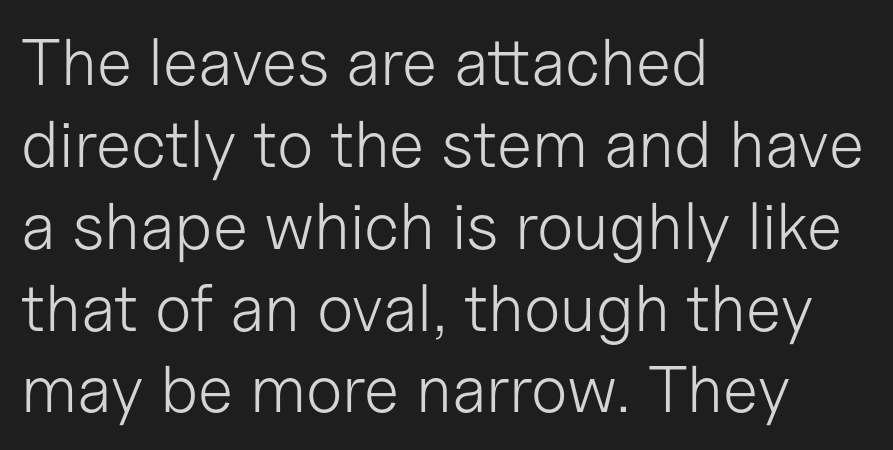
The image shows 66 px light sans-serif type, upright; set left-aligned, line spacing 1.24x, normal letter spacing, not underlined; low stroke contrast and a medium x-height.
